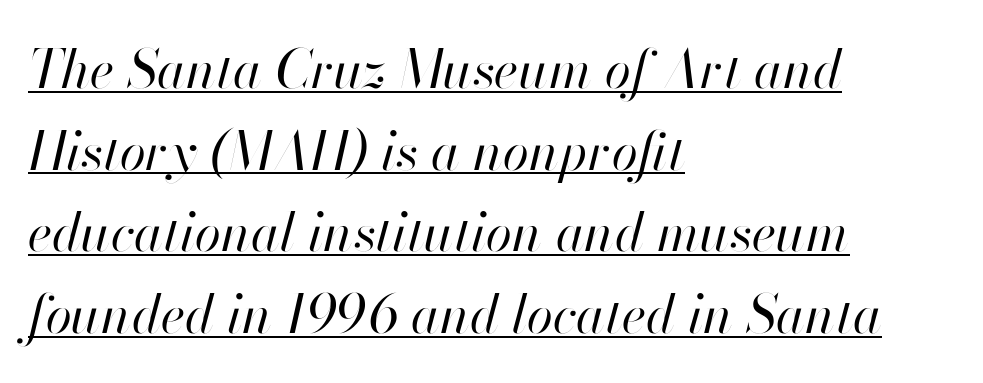
Every character sits at an angle, as italics do. What decoration does the sample have? An underline. Proportional: the letters do not fall into vertical columns. Which margin do the lines hug? The left one — the right edge is uneven. Each stroke keeps to a modest, everyday thickness or less.
